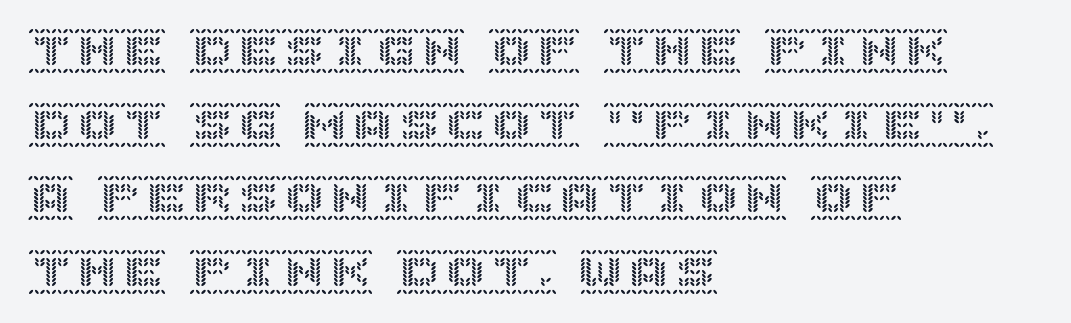
The specimen reads as upright at a glance. Line starts are locked; line ends wander. Does the leading feel generous? No, just average. The letterforms sit shoulder to shoulder at normal distance.
